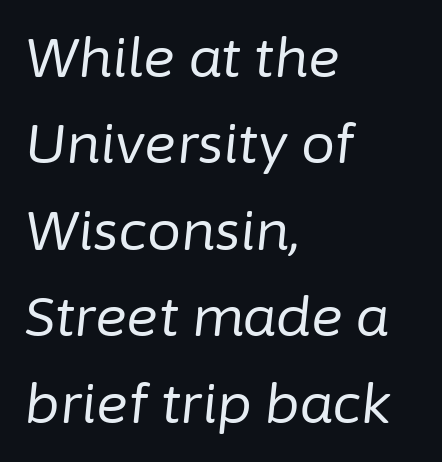
Emphasis-style slanted type is in use. Does the copy run flush right? No — it runs flush left. No heavy texture on the line: the type isn't bold. A bare baseline throughout the passage. What stands out about the letter spacing? Nothing — it is the standard amount.
